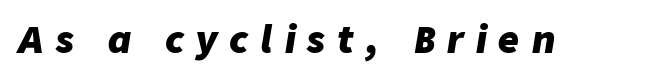
Weight check: bold — yes, fully. Lines of text with bare space underneath. The specimen reads as italic at a glance. The face used here is proportionally spaced, like ordinary book or web type. Glyph-to-glyph distance is far greater than everyday printed text.
